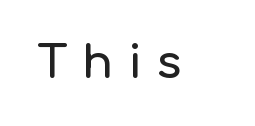
The image shows 46 px sans-serif type, upright; set unusually wide letter spacing (+0.32 em), not underlined; low stroke contrast and a medium x-height.
